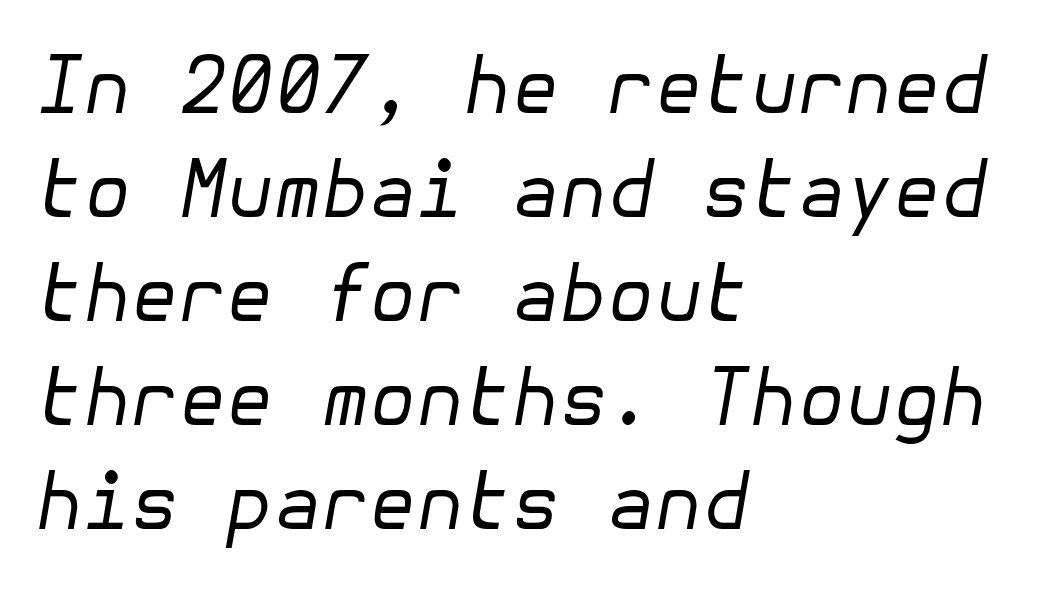
Slanted lettering throughout. Observe the ordinary spacing: letters are neighbours, not strangers. Stroke thickness stays within the range of a standard reading face or lighter. Notice how descenders clear the ascenders below comfortably — that's standard leading. This rendering features lettering with no underline. Notice how the passage keeps a crisp vertical edge on the left only.
